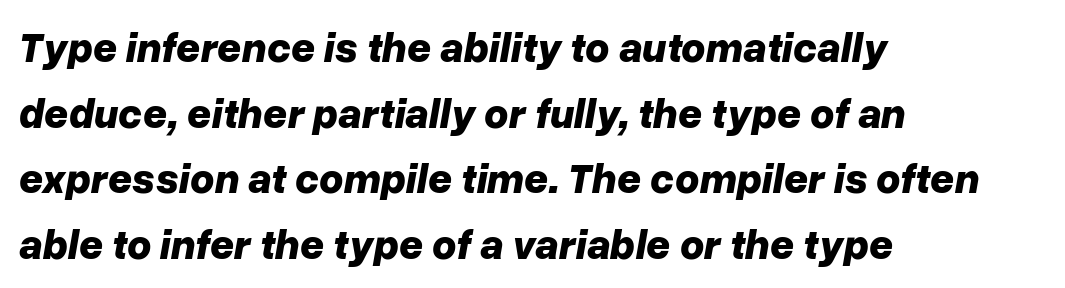
{"italic": "yes", "lean": "right", "slant_degrees": 10, "bold": "yes", "weight": "bold", "width": "normal", "stroke_contrast": "low", "x_height": "medium", "monospaced": "no", "underline": "no", "align": "left", "line_spacing": "normal", "line_spacing_ratio": 1.56, "letter_spacing": "normal", "letter_spacing_em": 0.0, "glyph_px": 42}
